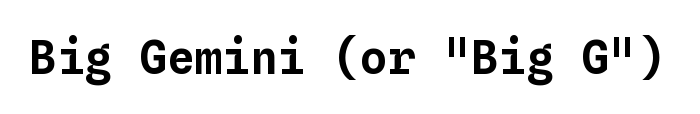
{"italic": "no", "width": "normal", "stroke_contrast": "low", "x_height": "medium", "monospaced": "yes", "underline": "no", "letter_spacing": "normal", "letter_spacing_em": 0.0, "glyph_px": 46}
